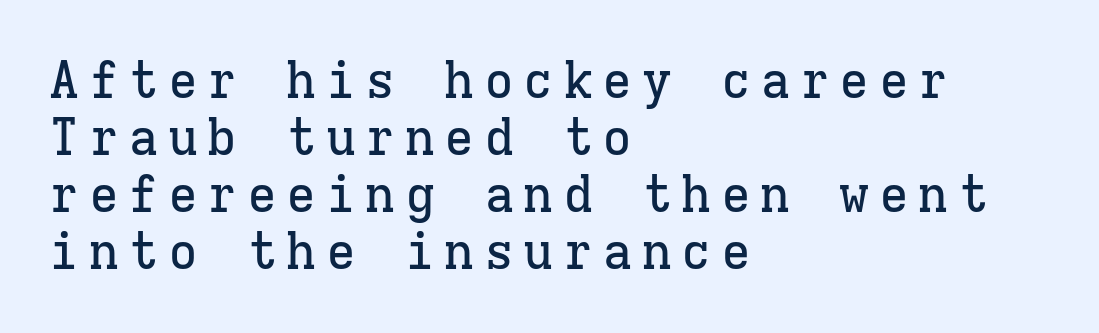
{"serif": "yes", "italic": "no", "width": "normal", "stroke_contrast": "low", "x_height": "medium", "monospaced": "yes", "underline": "no", "align": "left", "line_spacing": "tight", "line_spacing_ratio": 1.14, "glyph_px": 50}
